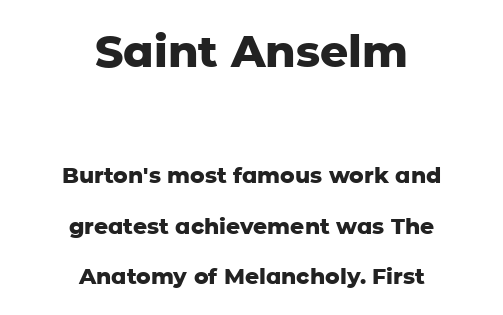
{"serif": "no", "italic": "no", "bold": "yes", "weight": "heavy", "width": "normal", "stroke_contrast": "low", "x_height": "medium", "monospaced": "no", "underline": "no", "align": "center", "line_spacing": "loose", "line_spacing_ratio": 2.31, "letter_spacing": "normal", "letter_spacing_em": 0.0, "larger_block": "first", "size_ratio": 2.0, "glyph_px": 44}
